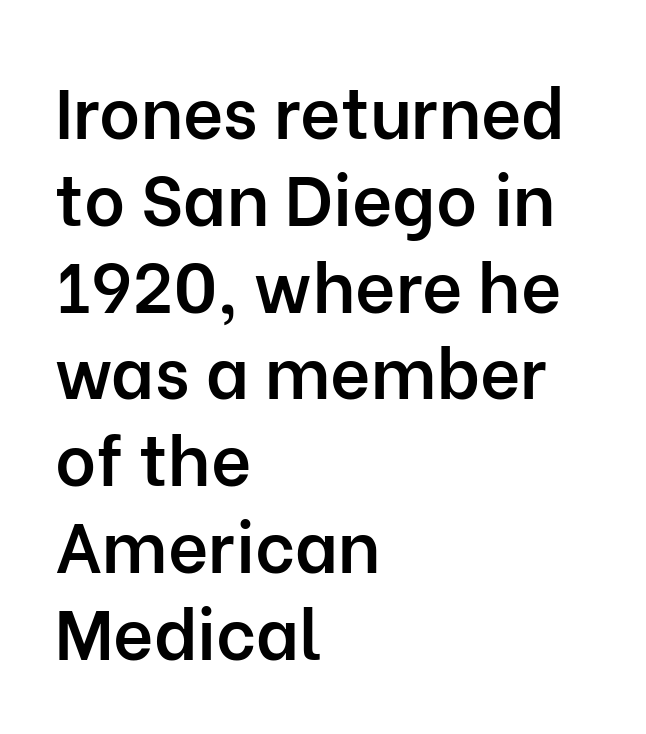
Q: Is the text bold? A: Semi-bold.
Q: Is the text italic (slanted)? A: No, it is upright.
Q: Is the typeface a serif or a sans-serif typeface? A: Sans-serif.
Q: Is the text underlined? A: No.
Q: How is the paragraph aligned? A: Left-aligned.
Q: Is the spacing between letters normal or unusually wide? A: Normal.
Q: Width (condensed, normal, or wide)? A: Normal.
Q: Stroke contrast? A: Low.
Q: x-height? A: Medium.
Q: Monospaced? A: No.
